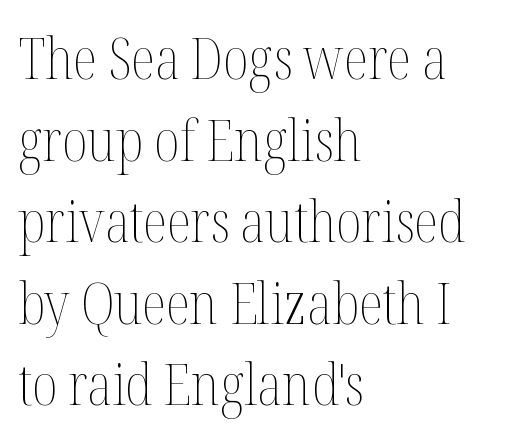
Whoever set this chose a conventional vertical rhythm. The font sits on the lighter half of the weight spectrum, regular included. It's the straight-up-and-down kind of type. Line starts are locked; line ends wander. Here the designer chose a conventional face with non-uniform glyph widths.
